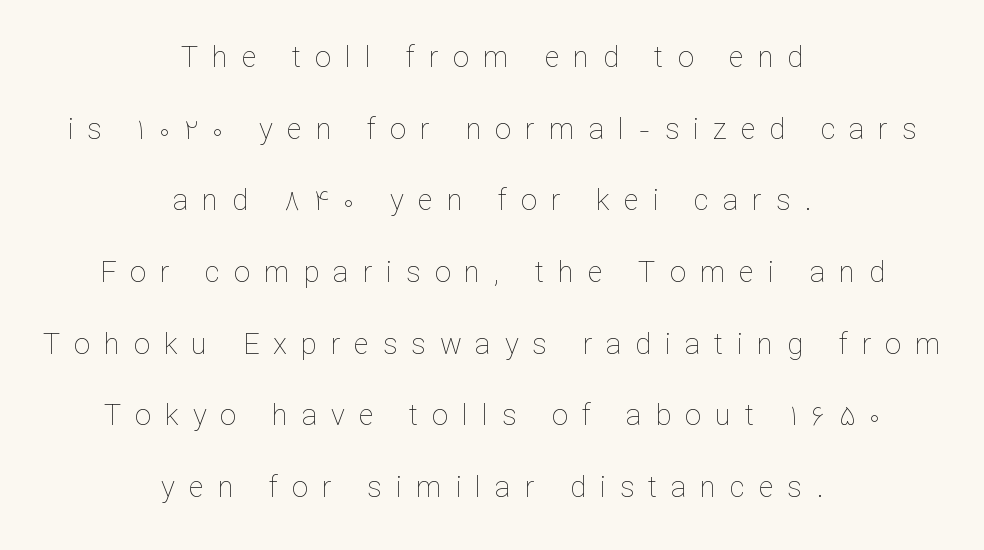
{"italic": "no", "bold": "no", "weight": "thin", "width": "normal", "stroke_contrast": "low", "x_height": "medium", "monospaced": "no", "underline": "no", "align": "center", "line_spacing": "loose", "line_spacing_ratio": 2.47, "letter_spacing": "wide", "letter_spacing_em": 0.48, "glyph_px": 29}
